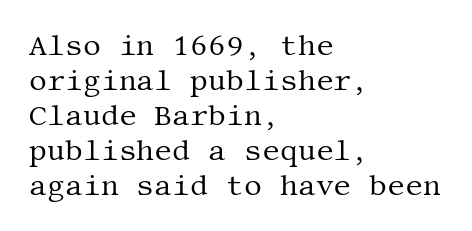
{"serif": "yes", "italic": "no", "bold": "no", "weight": "regular", "width": "normal", "stroke_contrast": "medium", "x_height": "large", "underline": "no", "align": "left", "line_spacing": "normal", "line_spacing_ratio": 1.25, "letter_spacing": "normal", "letter_spacing_em": 0.0, "glyph_px": 28}
